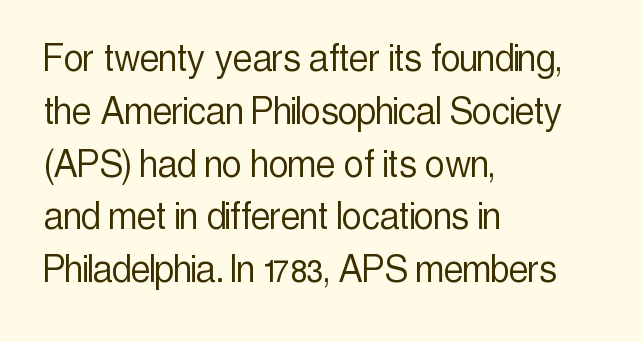
The image shows 44 px light, condensed sans-serif type, upright; set left-aligned, line spacing 1.2x, normal letter spacing, not underlined; a medium x-height.
